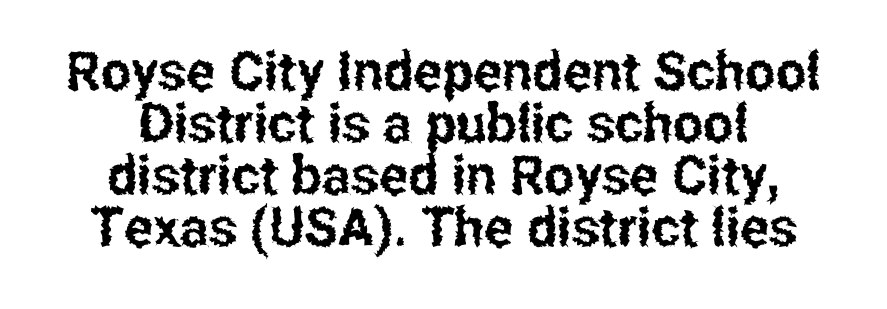
The image shows 54 px condensed sans-serif type, upright; set tight line spacing (0.96x), normal letter spacing, not underlined; low stroke contrast and a medium x-height.
